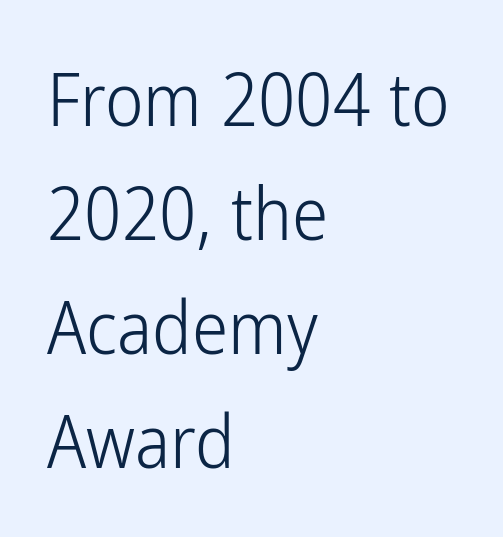
I'd call this a sans setting — the letters go barefoot. The typesetter chose a ragged-right arrangement here. Just letters on the line, the space beneath them empty. Stems and bowls with no extra thickness — not bold.
